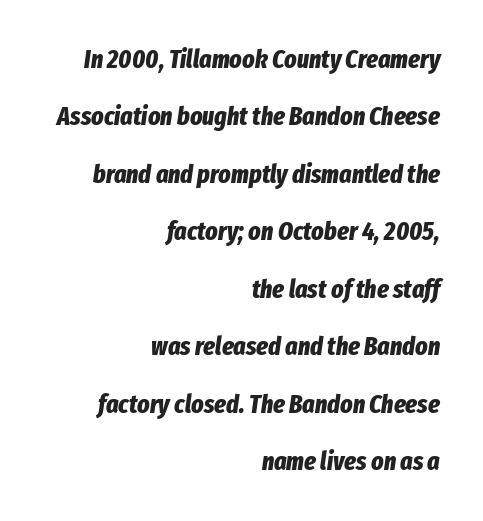
{"italic": "yes", "lean": "right", "slant_degrees": 8, "bold": "yes", "underline": "no", "align": "right", "line_spacing": "loose", "line_spacing_ratio": 2.21, "letter_spacing": "normal", "letter_spacing_em": 0.0, "glyph_px": 26}
